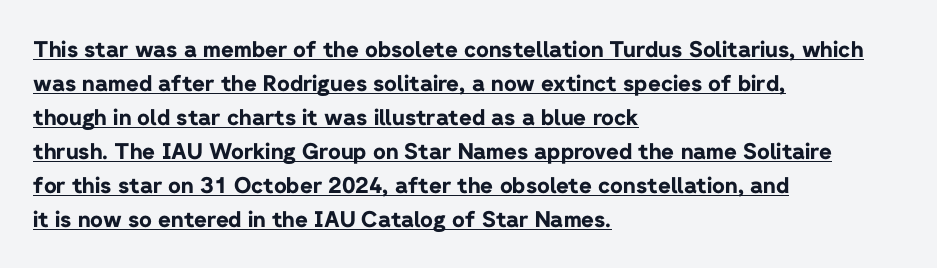
The image shows 22 px bold type, upright; set left-aligned, normal line spacing (1.55x), normal letter spacing, underlined.
